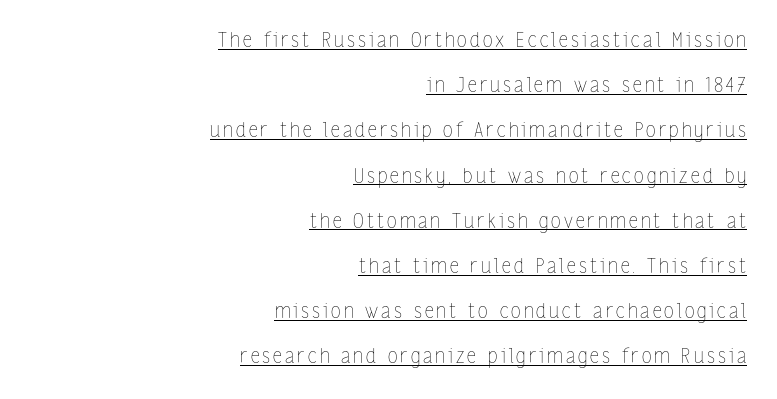
Q: Is the text bold? A: No.
Q: Is the text italic (slanted)? A: No, it is upright.
Q: Is the text underlined? A: Yes.
Q: How is the paragraph aligned? A: Right-aligned.
Q: Is the spacing between lines tight, normal or loose? A: Loose.
